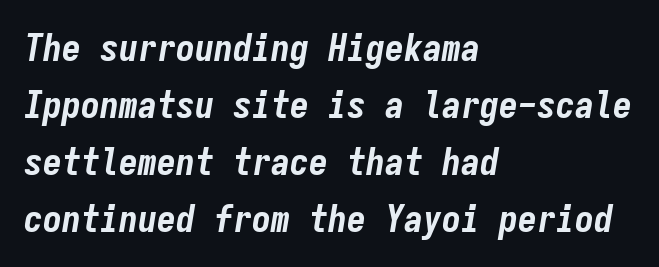
The image shows 38 px bold, condensed type, italic (leaning right), monospaced; set left-aligned, normal line spacing (1.5x), normal letter spacing, not underlined; low stroke contrast and a medium x-height.
